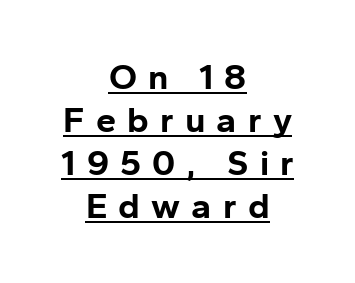
{"serif": "no", "italic": "no", "bold": "yes", "weight": "bold", "width": "normal", "stroke_contrast": "low", "x_height": "medium", "monospaced": "no", "underline": "yes", "align": "center", "line_spacing_ratio": 1.19, "letter_spacing": "wide", "letter_spacing_em": 0.31, "glyph_px": 36}
